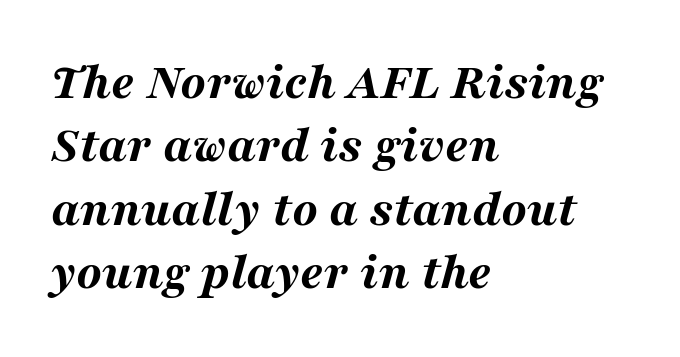
{"italic": "yes", "lean": "right", "slant_degrees": 16, "bold": "yes", "weight": "bold", "width": "wide", "stroke_contrast": "medium", "x_height": "medium", "monospaced": "no", "underline": "no", "align": "left", "line_spacing_ratio": 1.22, "letter_spacing": "normal", "letter_spacing_em": 0.0, "glyph_px": 52}
